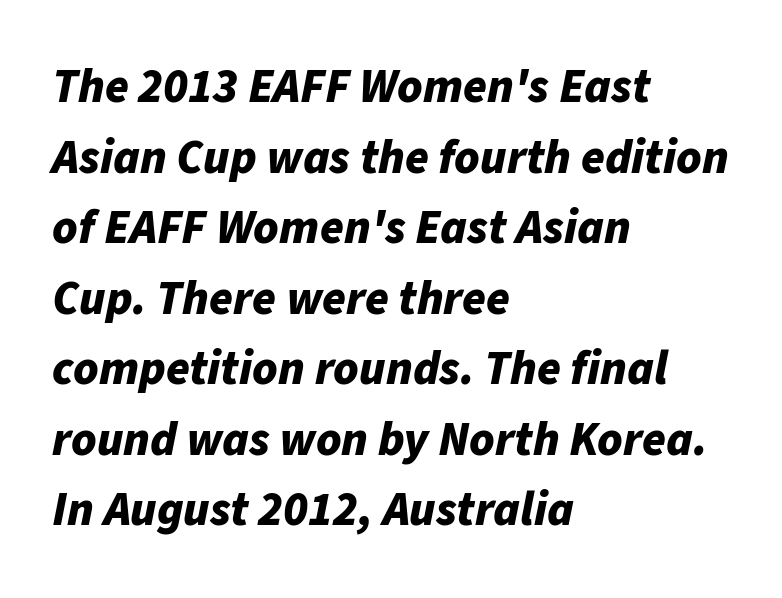
The image shows 48 px bold type, italic (leaning right); set left-aligned, normal line spacing (1.47x), normal letter spacing, not underlined; low stroke contrast and a medium x-height.
